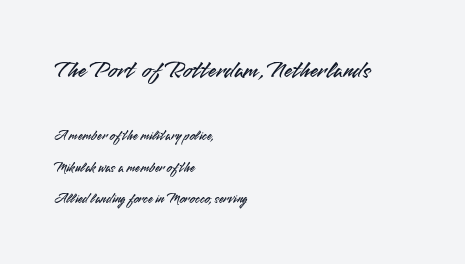
{"underline": "no", "align": "left", "line_spacing": "loose", "line_spacing_ratio": 2.22, "letter_spacing": "normal", "letter_spacing_em": 0.0, "larger_block": "first", "size_ratio": 1.71, "glyph_px": 24}
